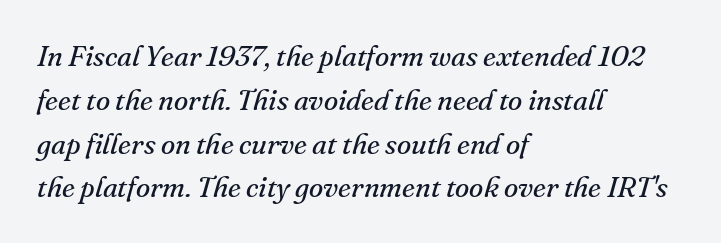
The image shows 29 px regular-weight serif type, italic (leaning right); set left-aligned, normal line spacing (1.51x), normal letter spacing, not underlined; medium stroke contrast and a small x-height.
